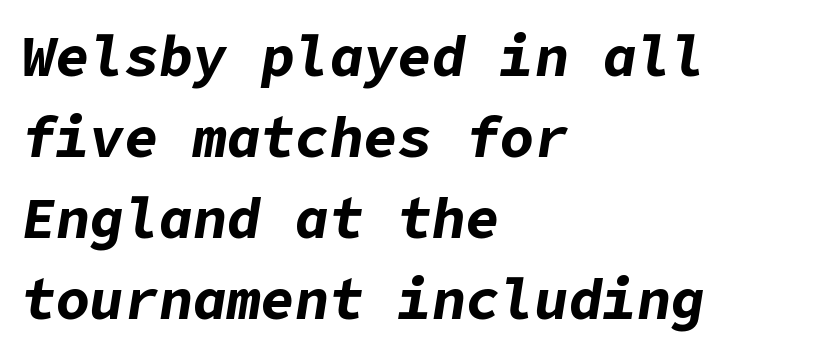
{"italic": "yes", "lean": "right", "slant_degrees": 9, "bold": "yes", "weight": "bold", "width": "normal", "stroke_contrast": "low", "x_height": "medium", "underline": "no", "align": "left", "line_spacing": "normal", "line_spacing_ratio": 1.42, "letter_spacing": "normal", "letter_spacing_em": 0.0, "glyph_px": 57}
